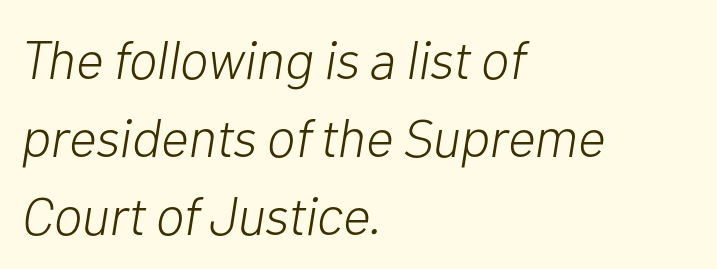
Regular leading. Short note: letters normally spaced. Clear beneath every line of the passage. The face looks like a standard text weight, possibly lighter. Is the block centered? No — it sits flush against the left margin.
